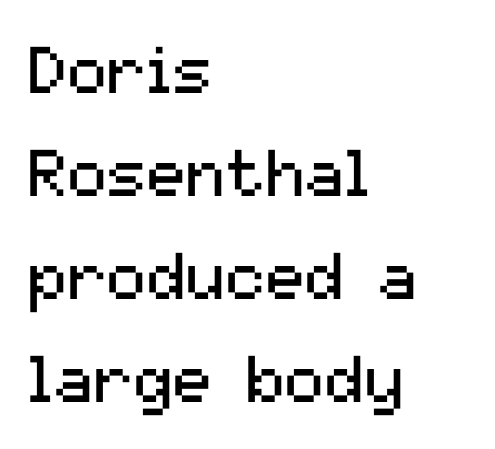
Q: Is the text bold? A: No.
Q: Is the text italic (slanted)? A: No, it is upright.
Q: Is the typeface a serif or a sans-serif typeface? A: Sans-serif.
Q: Is the text underlined? A: No.
Q: How is the paragraph aligned? A: Left-aligned.
Q: Is the spacing between letters normal or unusually wide? A: Normal.
Q: Is the spacing between lines tight, normal or loose? A: Normal.
Q: Width (condensed, normal, or wide)? A: Normal.
Q: Stroke contrast? A: Medium.
Q: x-height? A: Medium.
Q: Monospaced? A: No.
